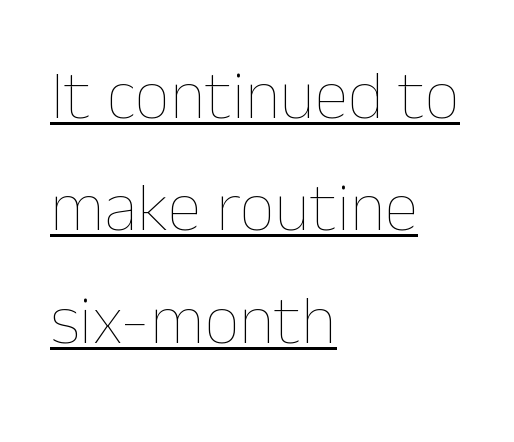
Is this a fixed-width face? No — the glyphs have proportional, varying widths. A typographer would call this underscored text. Typeset ragged right — the left edge is the straight one. If you measured baseline to baseline, you'd find a middling distance. The font is comparable to plain body text, perhaps lighter. Posture: vertical.
